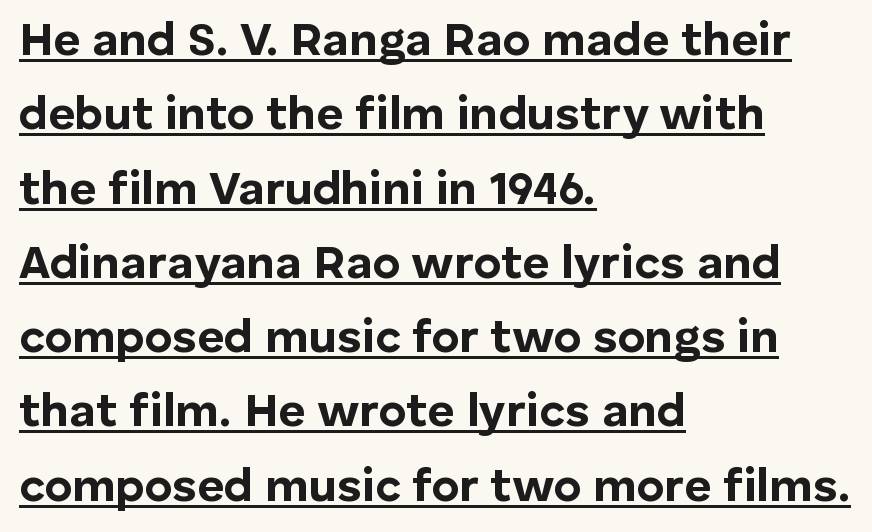
Q: Is the text bold? A: Yes.
Q: Is the text italic (slanted)? A: No, it is upright.
Q: Is the typeface a serif or a sans-serif typeface? A: Sans-serif.
Q: Is the text underlined? A: Yes.
Q: How is the paragraph aligned? A: Left-aligned.
Q: Is the spacing between letters normal or unusually wide? A: Normal.
Q: Is the spacing between lines tight, normal or loose? A: Normal.
Q: Width (condensed, normal, or wide)? A: Normal.
Q: Stroke contrast? A: Low.
Q: x-height? A: Medium.
Q: Monospaced? A: No.
